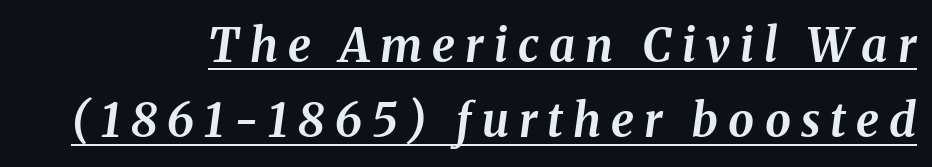
{"italic": "yes", "lean": "right", "slant_degrees": 8, "bold": "yes", "weight": "bold", "width": "normal", "stroke_contrast": "medium", "x_height": "medium", "monospaced": "no", "underline": "yes", "line_spacing": "normal", "line_spacing_ratio": 1.64, "letter_spacing": "wide", "letter_spacing_em": 0.22, "glyph_px": 46}
